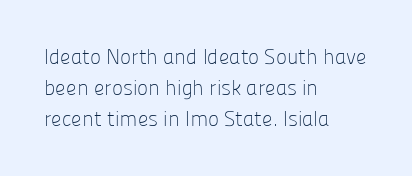
If you drew a line through each stem, it would be perfectly vertical. Leftover space on each line is placed entirely after the last word. The vertical gap from one line to the next is medium. The specimen omits any rule beneath the text block's lines.
